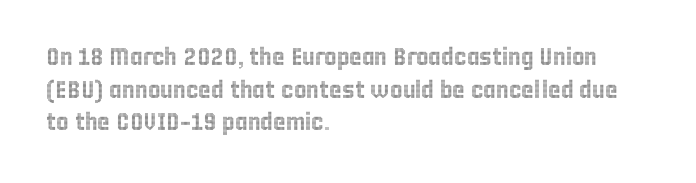
{"italic": "no", "underline": "no", "align": "left", "line_spacing": "normal", "line_spacing_ratio": 1.36, "letter_spacing": "normal", "letter_spacing_em": 0.0, "glyph_px": 24}
